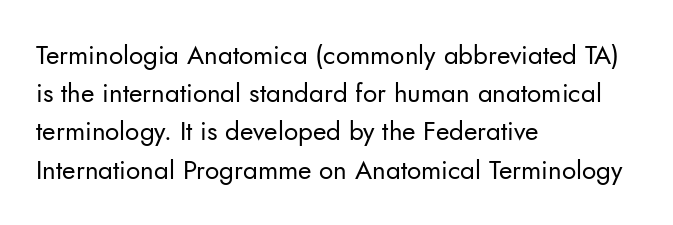
The image shows 26 px text type, upright; set left-aligned, normal line spacing (1.47x), normal letter spacing, not underlined.
